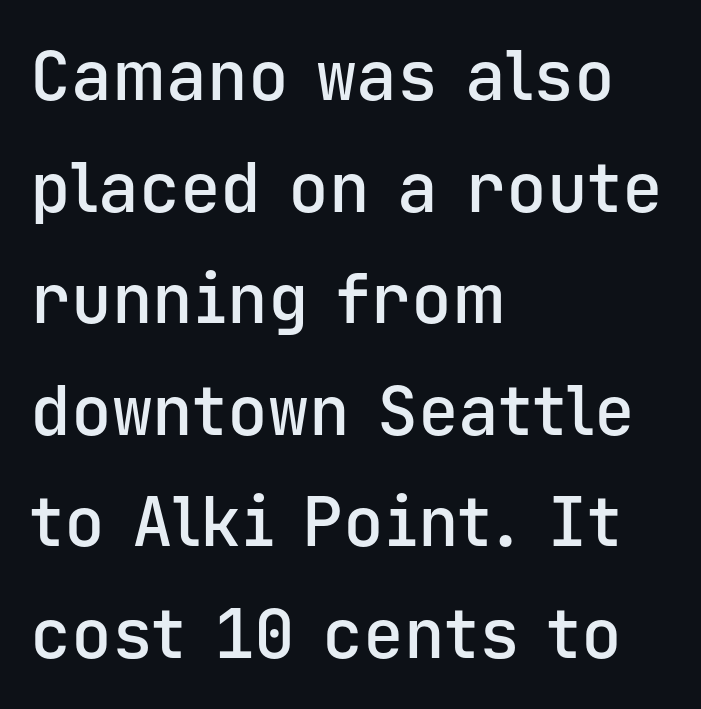
The passage is arranged the way most books set body copy — flush left. The letters are semibold — heavier than regular but short of a full bold. Looks like terminal output: every glyph gets an equal slot. The designer left line spacing at the default. No extra tracking has been applied to these lines.
